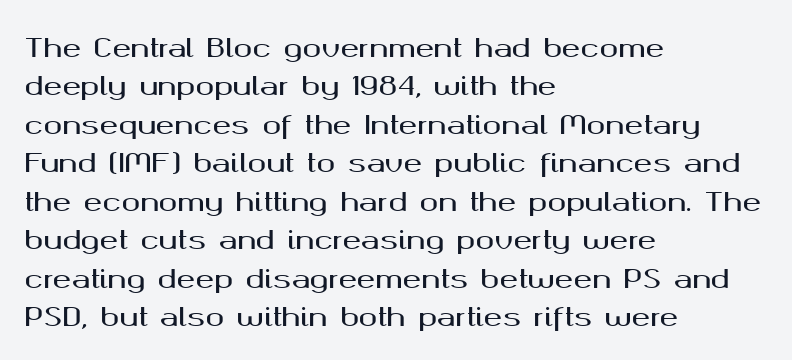
These lines stack with their left ends in a neat column. This is the regular roman posture of the typeface. Leading matches the norm, producing a regular column. No extra tracking has been applied to these lines. Type without underlining.
